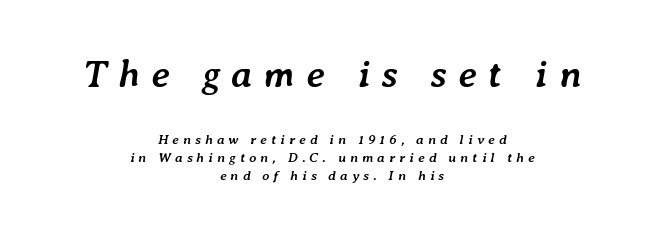
Anything drawn beneath the words? Only blank space. Short note: letters widely spaced. Which of the two is more prominent by size? The first, at the top. The glyphs look as if they've been sheared to an angle. The typesetter chose a symmetrical, centered arrangement here. Typographic density is high because the face is bold.
